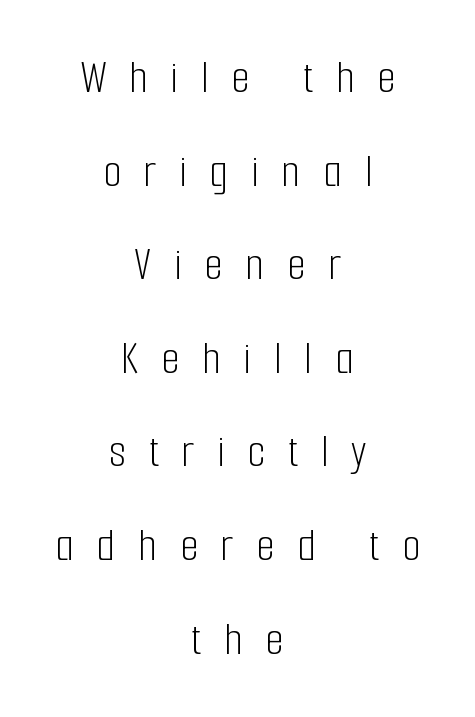
Alignment: centered. No feet cap the strokes, marking this as sans-serif type. How are the letters spaced? Widely, with obvious added tracking. The strip under each line holds only bare page. Stem width sits at or under what a default text font uses. These lines were composed using upright roman letters.
